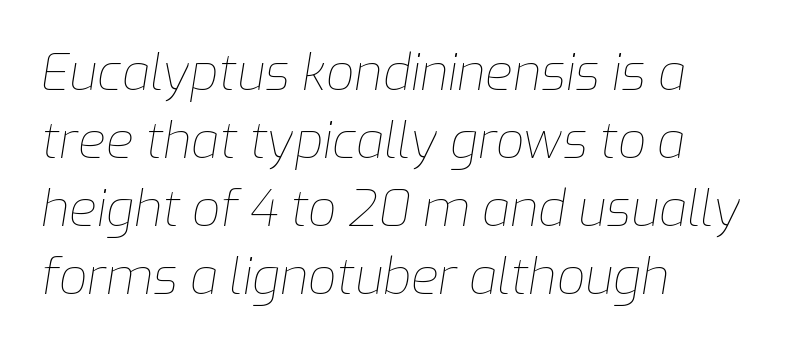
Slanted lettering throughout. No word sits above an underline. Whoever set this chose a conventional vertical rhythm. Characters follow at the spacing the type designer built in.
